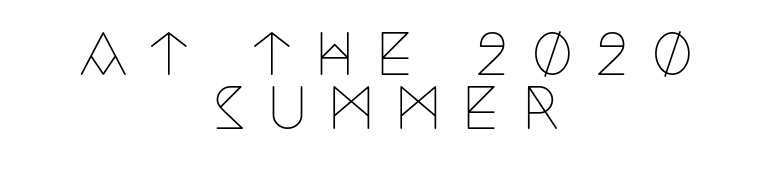
The image shows 56 px thin, condensed serif type, upright; set centered, tight line spacing (0.96x), unusually wide letter spacing (+0.38 em), not underlined; low stroke contrast and a large x-height.
